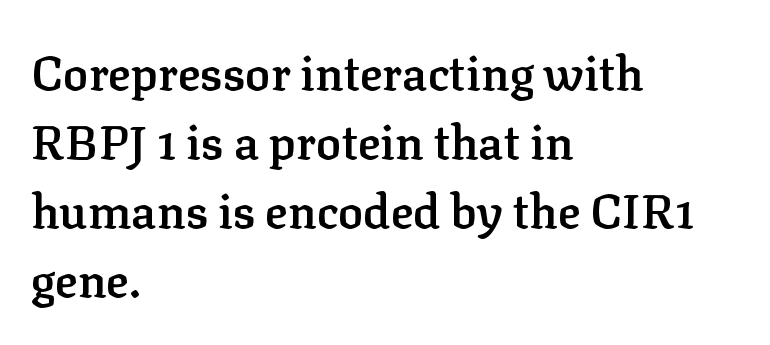
The image shows 47 px semibold serif type, upright; set left-aligned, normal line spacing (1.47x), normal letter spacing, not underlined; low stroke contrast and a medium x-height.
